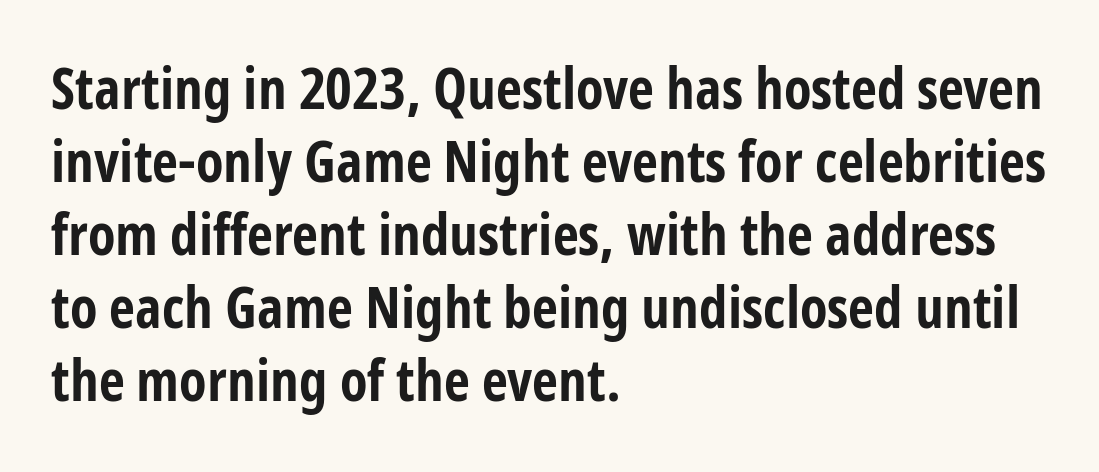
Q: Is the text bold? A: Yes.
Q: Is the text italic (slanted)? A: No, it is upright.
Q: Is the typeface a serif or a sans-serif typeface? A: Sans-serif.
Q: Is the text underlined? A: No.
Q: How is the paragraph aligned? A: Left-aligned.
Q: Is the spacing between letters normal or unusually wide? A: Normal.
Q: Is the spacing between lines tight, normal or loose? A: Normal.
Q: Width (condensed, normal, or wide)? A: Condensed.
Q: Stroke contrast? A: Low.
Q: x-height? A: Medium.
Q: Monospaced? A: No.
